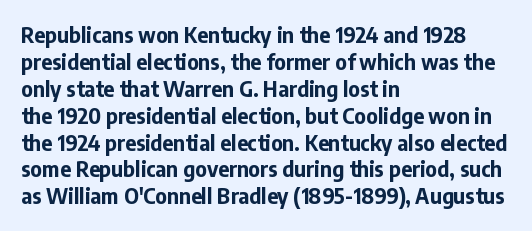
Which margin do the lines hug? The left one — the right edge is uneven. The foot of each line stays bare and open. Strokes here are thick enough to call this a true bold. Does the lettering tilt? It doesn't — this is upright. You could call the tracking neutral — neither tight nor loose. Interline gaps are of average width in this sample.
